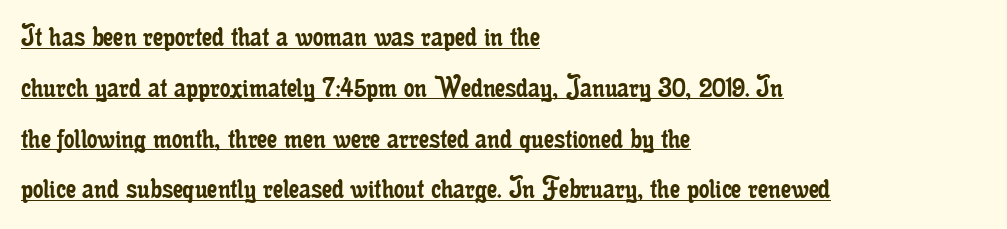
The image shows 33 px regular-weight, condensed serif type, upright; set left-aligned, normal line spacing (1.54x), normal letter spacing, underlined; low stroke contrast and a small x-height.
